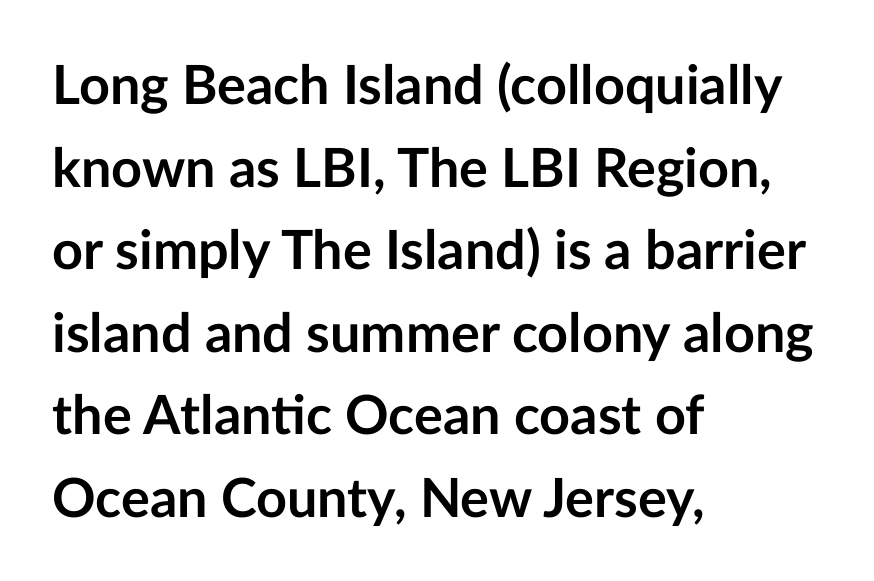
The image shows 54 px semibold sans-serif type, upright; set left-aligned, normal line spacing (1.53x), normal letter spacing, not underlined; low stroke contrast and a medium x-height.
